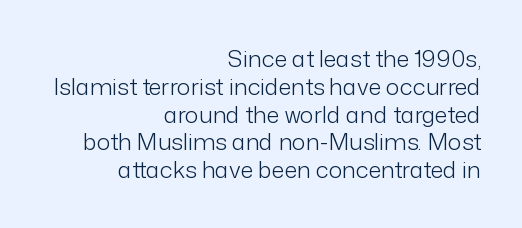
Is the block centered? No — it sits flush against the right margin. Descenders hang freely into open space. Counters stay open thanks to moderate or lighter strokes. Words appear dense and cohesive because spacing is normal.
